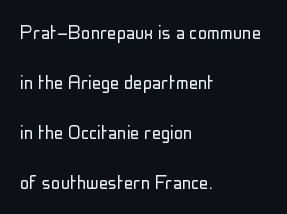
Q: Is the text bold? A: No.
Q: Is the text italic (slanted)? A: No, it is upright.
Q: Is the text underlined? A: No.
Q: How is the paragraph aligned? A: Left-aligned.
Q: Is the spacing between letters normal or unusually wide? A: Normal.
Q: Is the spacing between lines tight, normal or loose? A: Loose.
